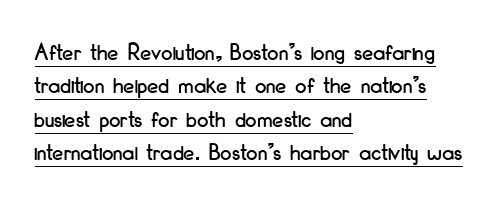
{"italic": "no", "underline": "yes", "align": "left", "line_spacing": "normal", "line_spacing_ratio": 1.34, "letter_spacing": "normal", "letter_spacing_em": 0.0, "glyph_px": 25}
